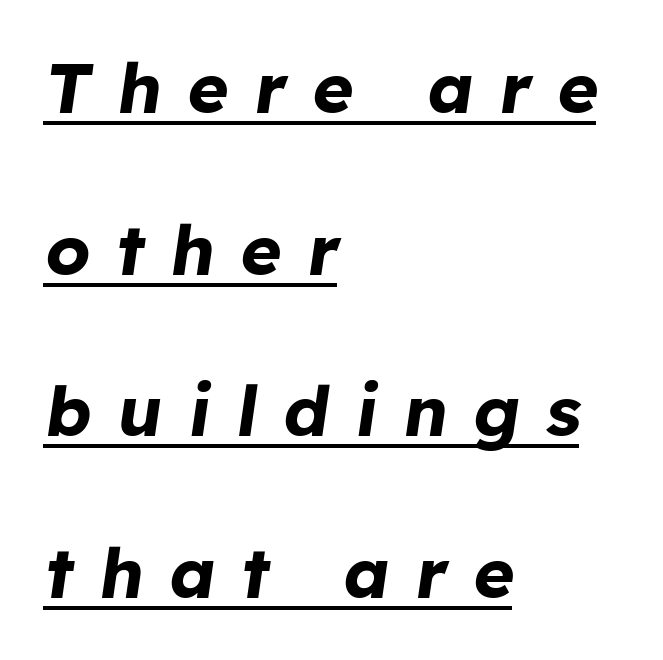
Q: Is the text bold? A: Yes.
Q: Is the text italic (slanted)? A: Yes, it leans right by about 8 degrees.
Q: Is the text underlined? A: Yes.
Q: How is the paragraph aligned? A: Left-aligned.
Q: Is the spacing between letters normal or unusually wide? A: Unusually wide.
Q: Is the spacing between lines tight, normal or loose? A: Loose.
Q: Width (condensed, normal, or wide)? A: Normal.
Q: Stroke contrast? A: Low.
Q: x-height? A: Medium.
Q: Monospaced? A: No.
